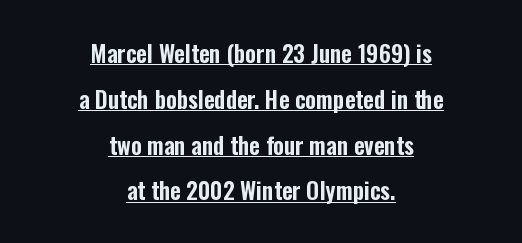
Q: Is the text italic (slanted)? A: No, it is upright.
Q: Is the text underlined? A: Yes.
Q: How is the paragraph aligned? A: Centered.
Q: Is the spacing between letters normal or unusually wide? A: Normal.
Q: Is the spacing between lines tight, normal or loose? A: Loose.
